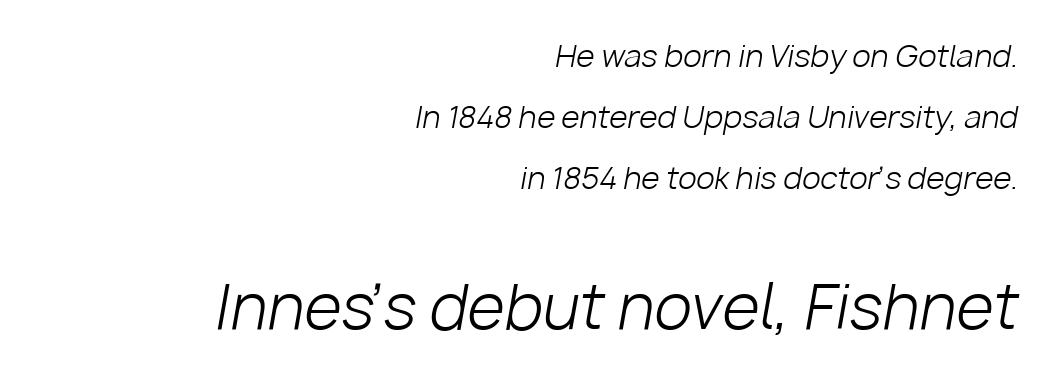
Q: Is the text bold? A: No.
Q: Is the text italic (slanted)? A: Yes, it leans right by about 10 degrees.
Q: Is the text underlined? A: No.
Q: How is the paragraph aligned? A: Right-aligned.
Q: Is the spacing between letters normal or unusually wide? A: Normal.
Q: Is the spacing between lines tight, normal or loose? A: Loose.
Q: Which block of text is set in a larger size, the first (top) or the second (bottom)? A: The second (bottom) one.
Q: Width (condensed, normal, or wide)? A: Normal.
Q: Stroke contrast? A: Low.
Q: x-height? A: Medium.
Q: Monospaced? A: No.
